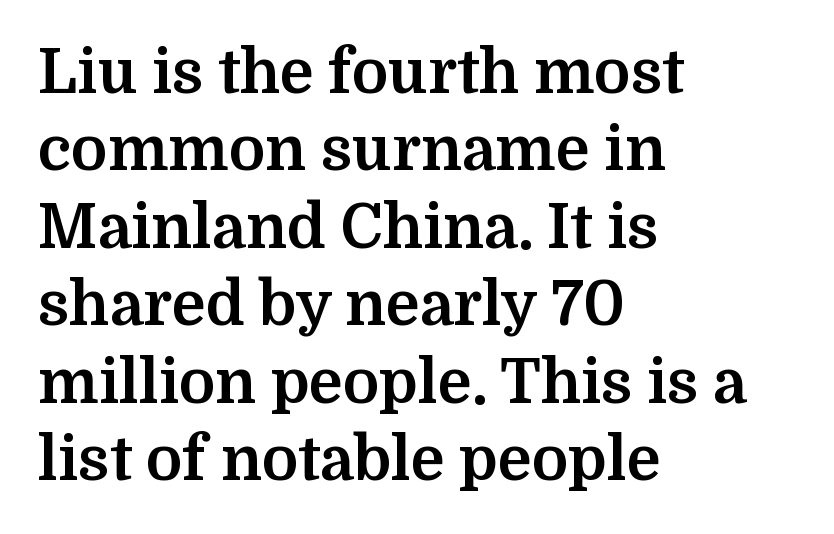
How heavy is the stroke? Heavy — this is a bold. The gap between lines stays unmarked. These lines are composed in type with serifs. A roman cut, with each character standing at attention. Each letter keeps its own natural width here, so spacing adapts to shape.
